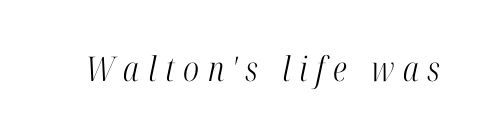
{"serif": "yes", "italic": "yes", "lean": "right", "slant_degrees": 12, "bold": "no", "weight": "light", "width": "condensed", "stroke_contrast": "high", "x_height": "medium", "monospaced": "no", "underline": "no", "letter_spacing": "wide", "letter_spacing_em": 0.25, "glyph_px": 34}
